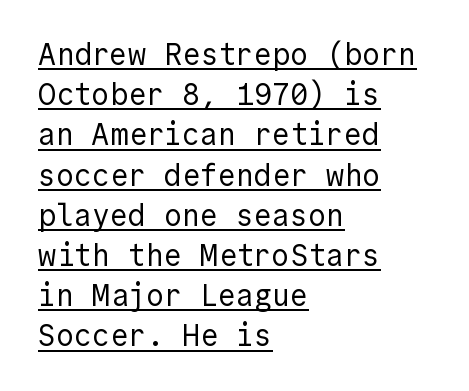
The type is set solid horizontally, with unmodified tracking. Type style note: lacks serifs. The typesetter chose a ragged-right arrangement here. Students, observe the line beneath the letters — that is underlining.
